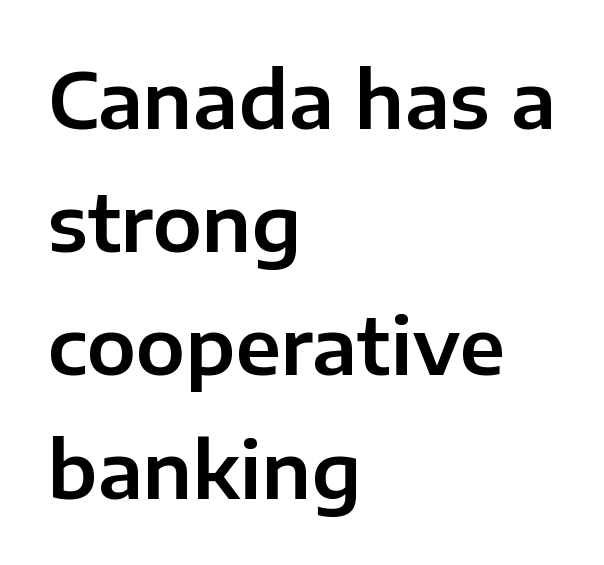
The image shows 78 px sans-serif type, upright; set left-aligned, normal line spacing (1.58x), normal letter spacing, not underlined; low stroke contrast and a medium x-height.
